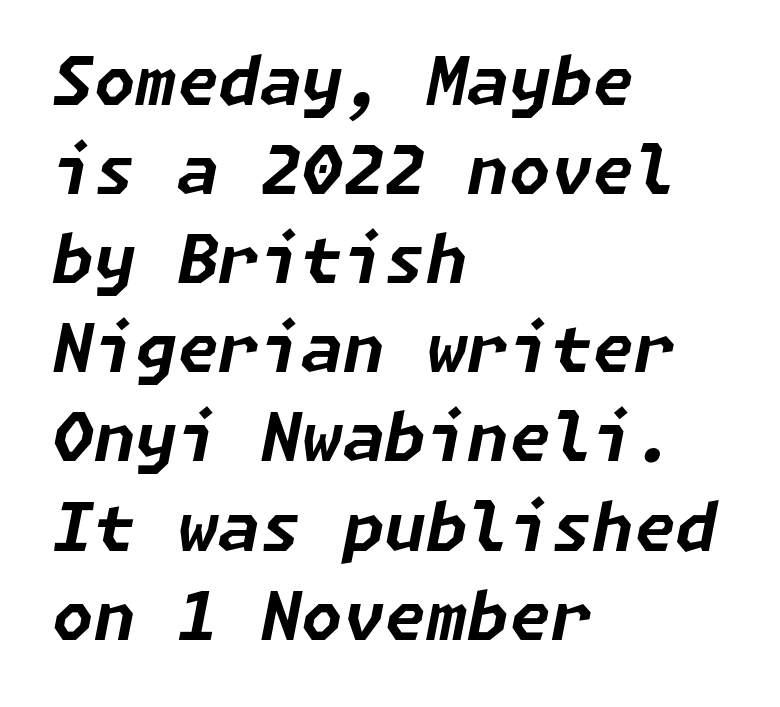
The image shows 67 px bold type, italic (leaning right); set left-aligned, normal line spacing (1.33x), normal letter spacing, not underlined; low stroke contrast and a medium x-height.
